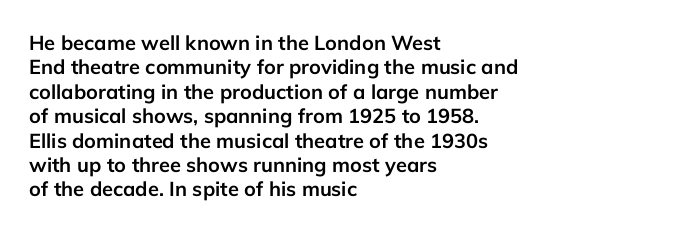
The image shows 20 px bold type, upright; set left-aligned, line spacing 1.22x, normal letter spacing, not underlined.
